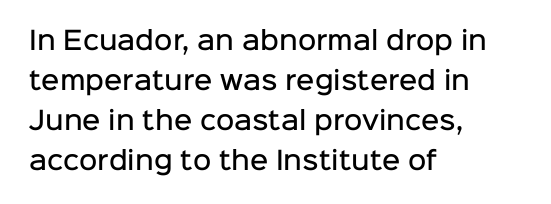
Q: Is the text bold? A: Semi-bold.
Q: Is the text italic (slanted)? A: No, it is upright.
Q: Is the text underlined? A: No.
Q: How is the paragraph aligned? A: Left-aligned.
Q: Is the spacing between letters normal or unusually wide? A: Normal.
Q: Is the spacing between lines tight, normal or loose? A: Normal.
